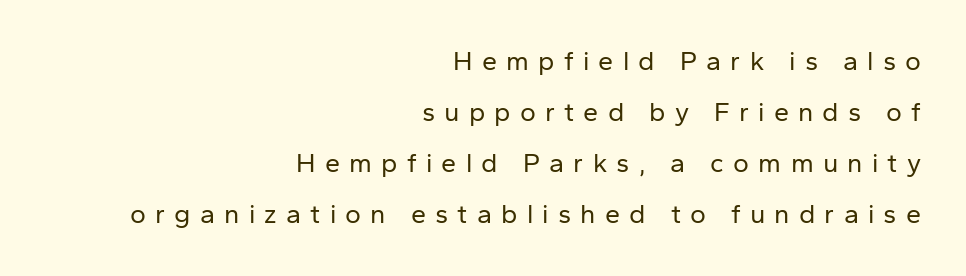
The image shows 27 px text type, upright; set right-aligned, line spacing 1.89x, unusually wide letter spacing (+0.34 em), not underlined.
